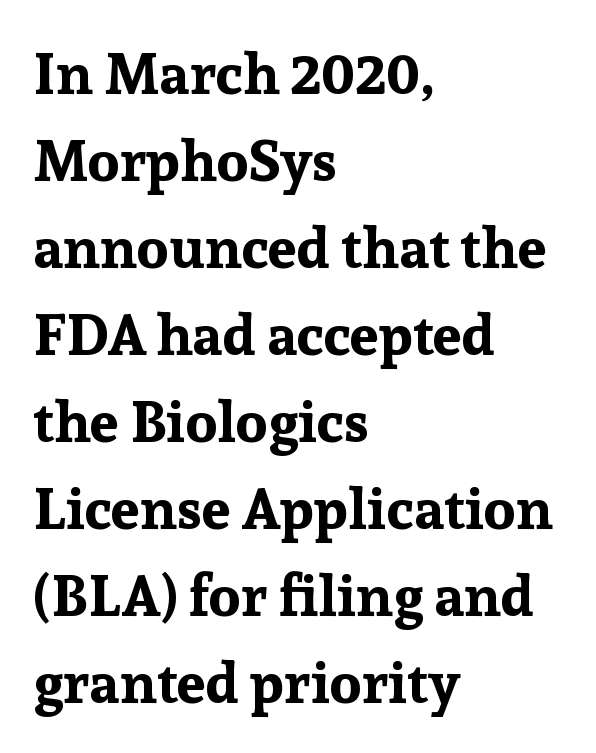
A dark, heavy texture on the line: the type is bold. Rows of type keep a routine distance in the vertical direction. Bare-footed words on every line. Compared with a centered layout, this one pins lines to the left instead. Quick note: not italic, upright.
